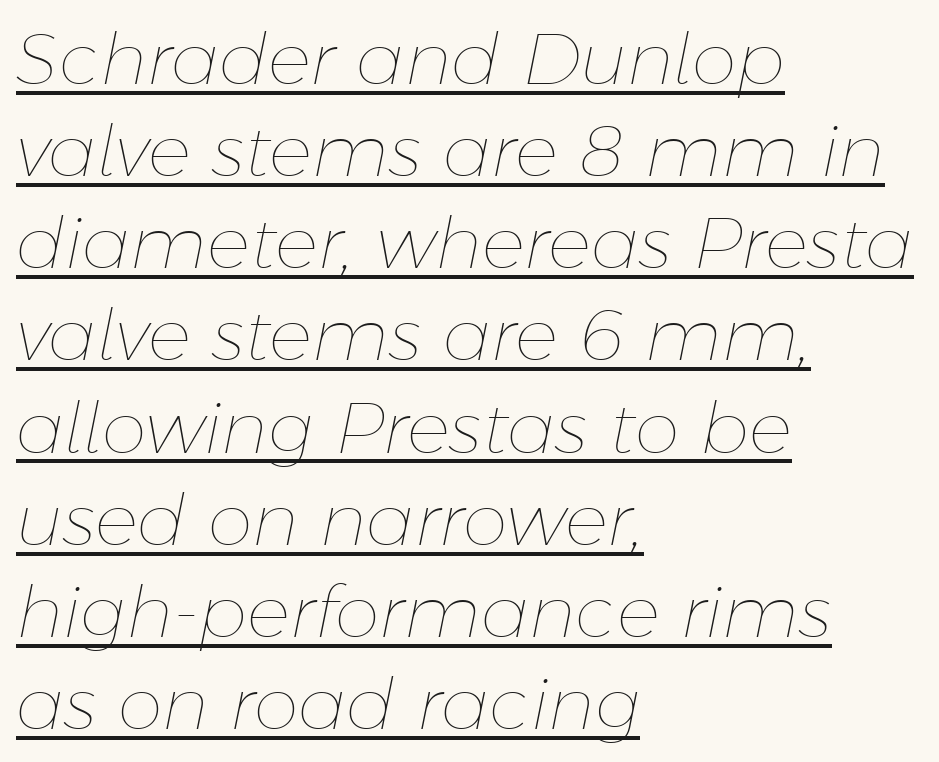
{"italic": "yes", "lean": "right", "slant_degrees": 11, "bold": "no", "weight": "thin", "width": "normal", "stroke_contrast": "low", "x_height": "medium", "monospaced": "no", "underline": "yes", "align": "left", "line_spacing": "normal", "line_spacing_ratio": 1.28, "letter_spacing": "normal", "letter_spacing_em": 0.0, "glyph_px": 72}
